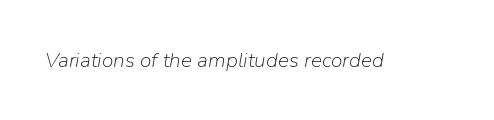
Rendered with sloped, italic letterforms. Letter spacing: default. Caption: face not bold, strokes unweighted. The specimen omits any rule beneath the text block's lines.
